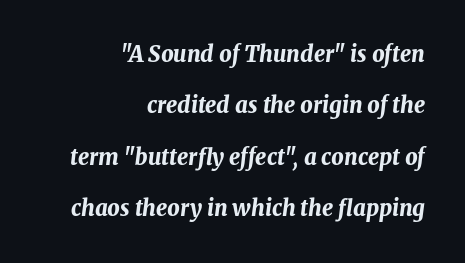
The whole block is typeset with a tilt. The horizontal fit of the characters is conventional and even. These words are printed bold, with thick strokes throughout. Leading is clearly above the norm, producing a sparse column. Descender tails drop into unmarked territory. Which margin do the lines hug? The right one — the left edge is uneven.
